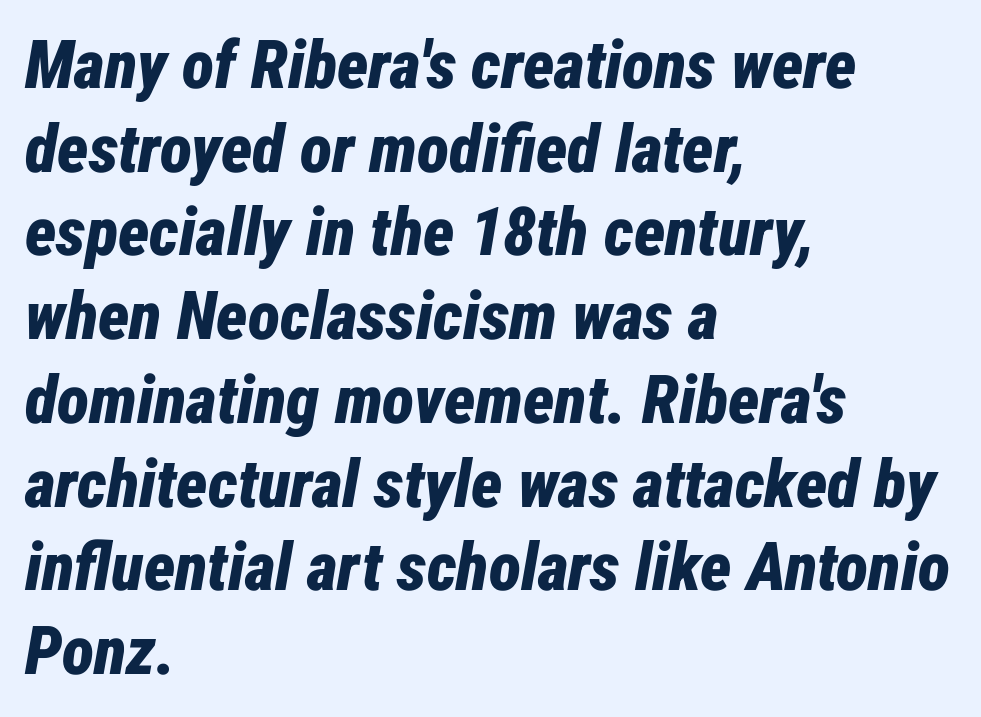
Q: Is the text bold? A: Yes.
Q: Is the text italic (slanted)? A: Yes, it leans right by about 12 degrees.
Q: Is the text underlined? A: No.
Q: How is the paragraph aligned? A: Left-aligned.
Q: Is the spacing between letters normal or unusually wide? A: Normal.
Q: Is the spacing between lines tight, normal or loose? A: Normal.
Q: Width (condensed, normal, or wide)? A: Condensed.
Q: Stroke contrast? A: Low.
Q: x-height? A: Medium.
Q: Monospaced? A: No.
